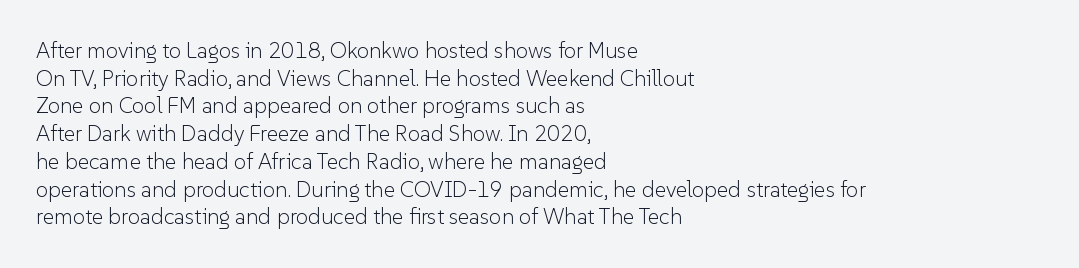
{"italic": "no", "bold": "no", "underline": "no", "align": "left", "line_spacing": "normal", "line_spacing_ratio": 1.26, "letter_spacing": "normal", "letter_spacing_em": 0.0, "glyph_px": 22}
